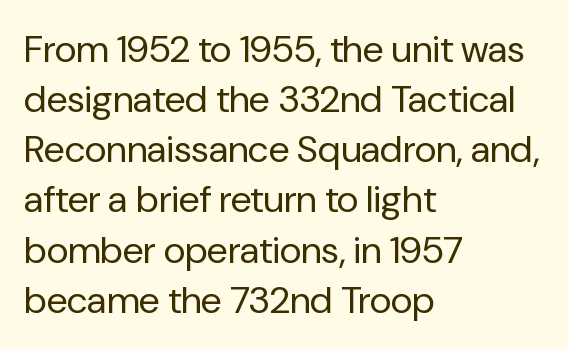
{"serif": "no", "italic": "no", "bold": "no", "weight": "regular", "width": "normal", "stroke_contrast": "low", "x_height": "medium", "monospaced": "no", "underline": "no", "align": "left", "line_spacing": "normal", "line_spacing_ratio": 1.32, "letter_spacing": "normal", "letter_spacing_em": 0.0, "glyph_px": 38}
